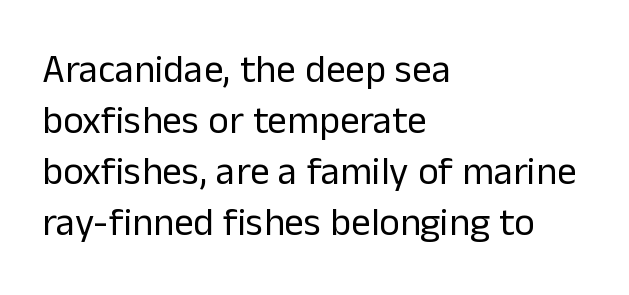
{"serif": "no", "italic": "no", "bold": "no", "weight": "regular", "width": "normal", "stroke_contrast": "low", "x_height": "medium", "monospaced": "no", "underline": "no", "align": "left", "line_spacing": "normal", "line_spacing_ratio": 1.31, "letter_spacing": "normal", "letter_spacing_em": 0.0, "glyph_px": 39}
